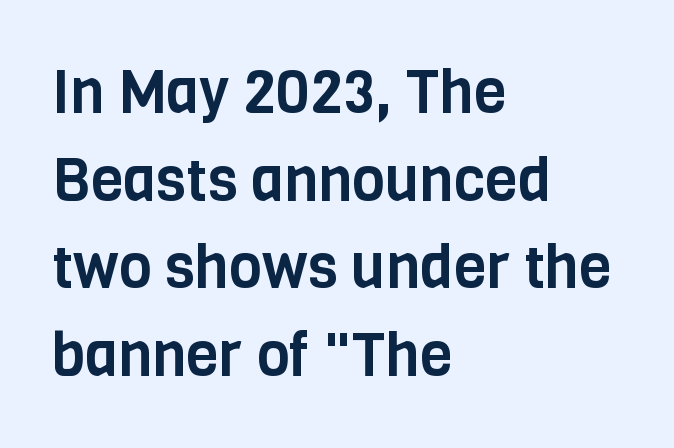
{"serif": "no", "italic": "no", "width": "condensed", "stroke_contrast": "low", "x_height": "large", "monospaced": "no", "underline": "no", "align": "left", "line_spacing": "normal", "line_spacing_ratio": 1.46, "letter_spacing": "normal", "letter_spacing_em": 0.0, "glyph_px": 60}
